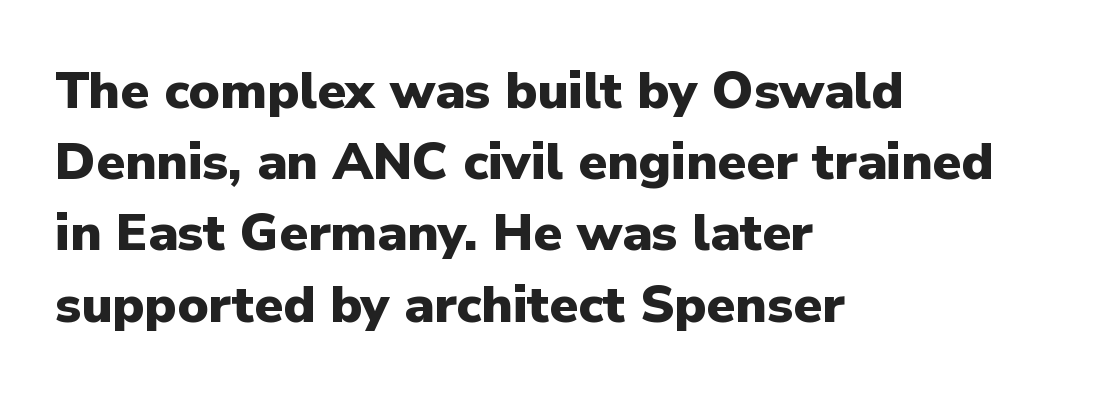
The image shows 52 px heavy sans-serif type, upright; set left-aligned, normal line spacing (1.37x), normal letter spacing, not underlined; low stroke contrast and a medium x-height.
